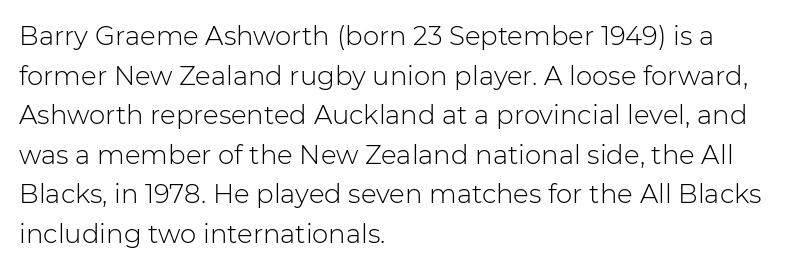
Q: Is the text bold? A: No.
Q: Is the text italic (slanted)? A: No, it is upright.
Q: Is the text underlined? A: No.
Q: How is the paragraph aligned? A: Left-aligned.
Q: Is the spacing between letters normal or unusually wide? A: Normal.
Q: Is the spacing between lines tight, normal or loose? A: Normal.
